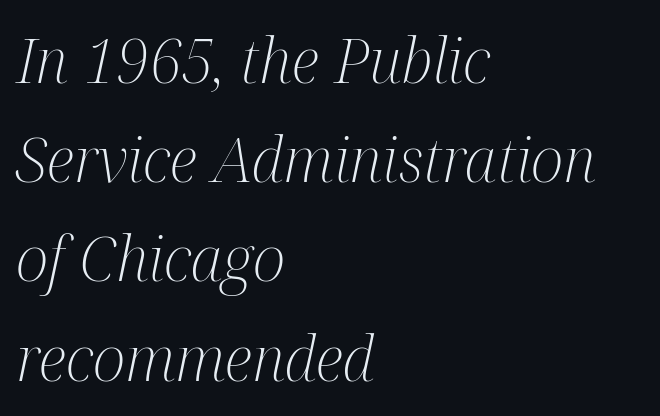
The image shows 62 px light, condensed serif type, italic (leaning right); set left-aligned, normal line spacing (1.6x), normal letter spacing, not underlined; medium stroke contrast and a medium x-height.
